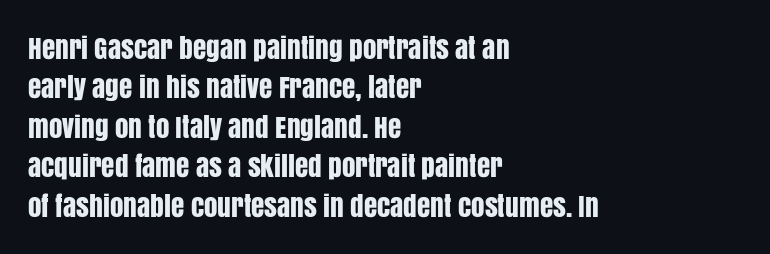
{"italic": "no", "underline": "no", "align": "left", "line_spacing": "normal", "line_spacing_ratio": 1.46, "letter_spacing": "normal", "letter_spacing_em": 0.0, "glyph_px": 27}
